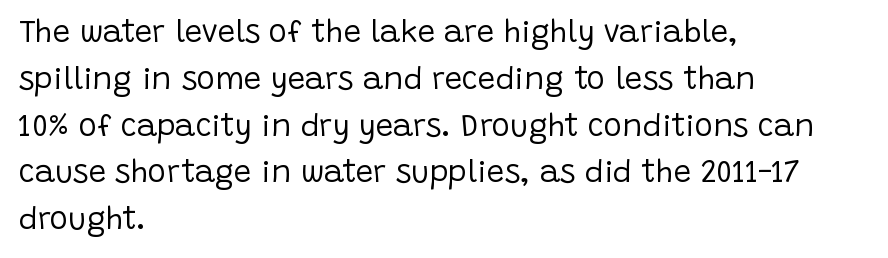
The image shows 31 px regular-weight sans-serif type, upright; set left-aligned, normal line spacing (1.51x), normal letter spacing, not underlined; low stroke contrast and a large x-height.
